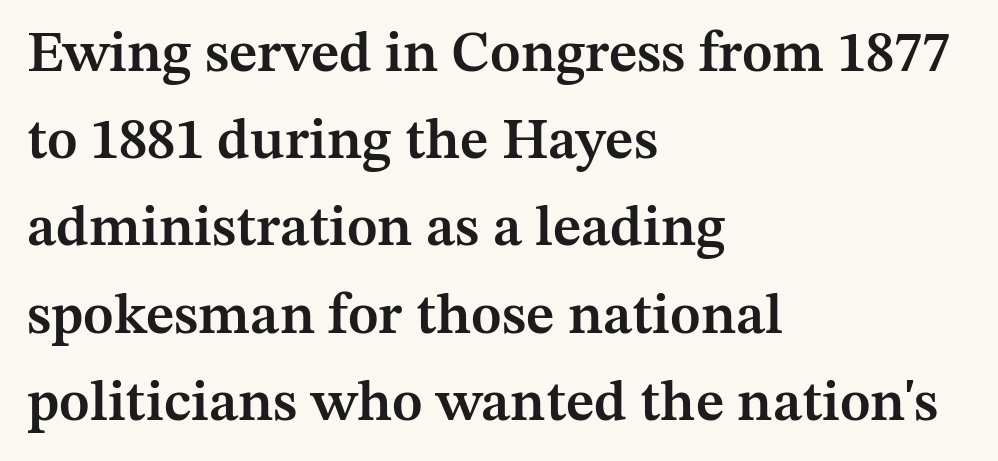
What weight is shown? A semibold, between regular and bold. Compared with typical body copy, the letter spacing here is the same. Is there any slant? The stems are plumb. Regarding leading, the lines here are spaced in the standard way. The typeface chosen for these lines features serifs.
